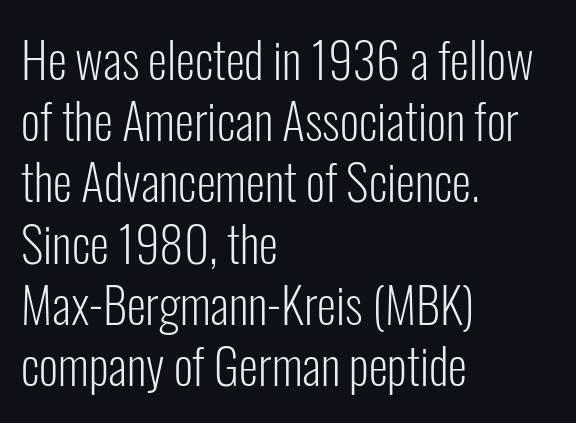
Clear beneath every line of the passage. These lines keep a tight, regular rhythm from letter to letter. Rendered with straight, roman letterforms. These glyphs show unthickened strokes, regular width or finer. A student would call this left alignment; a typographer would say flush left, rag right.
